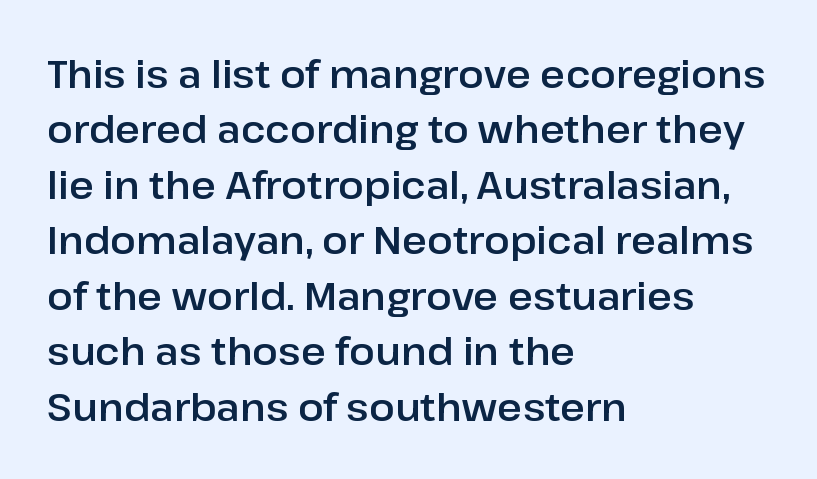
Q: Is the text italic (slanted)? A: No, it is upright.
Q: Is the typeface a serif or a sans-serif typeface? A: Sans-serif.
Q: Is the text underlined? A: No.
Q: How is the paragraph aligned? A: Left-aligned.
Q: Is the spacing between letters normal or unusually wide? A: Normal.
Q: Is the spacing between lines tight, normal or loose? A: Normal.
Q: Width (condensed, normal, or wide)? A: Normal.
Q: Stroke contrast? A: Low.
Q: x-height? A: Medium.
Q: Monospaced? A: No.
